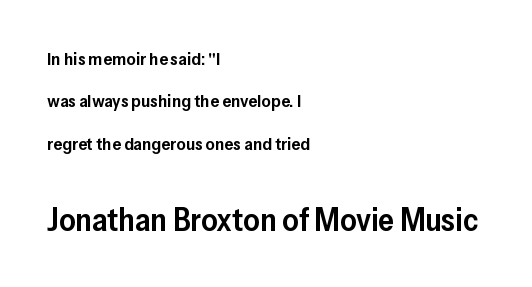
In CSS terms this would be text-align: left. Each letter keeps its own natural width here, so spacing adapts to shape. A student would notice the bottom passage is typeset larger than what precedes it. I'd call this a sans setting — the letters go barefoot.
